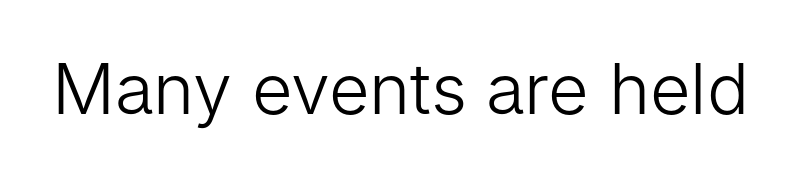
The image shows 70 px light sans-serif type, upright; set normal letter spacing, not underlined; low stroke contrast and a medium x-height.
